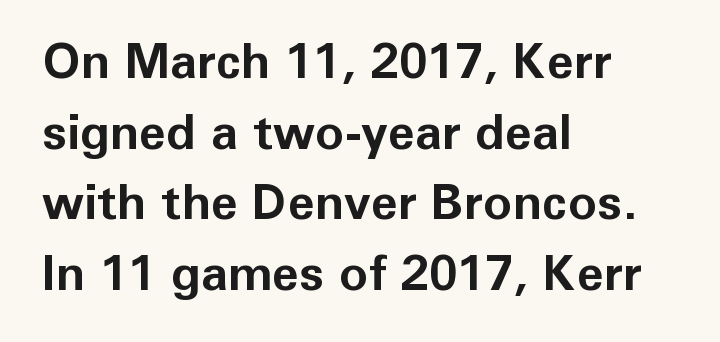
The image shows 49 px bold sans-serif type, upright; set left-aligned, normal line spacing (1.44x), normal letter spacing, not underlined; low stroke contrast and a medium x-height.
